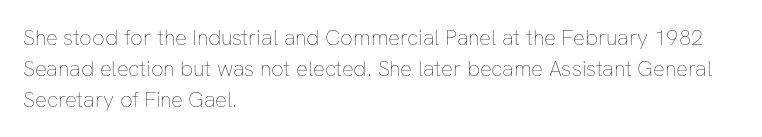
{"italic": "no", "bold": "no", "underline": "no", "align": "left", "line_spacing": "normal", "line_spacing_ratio": 1.4, "letter_spacing": "normal", "letter_spacing_em": 0.0, "glyph_px": 22}
